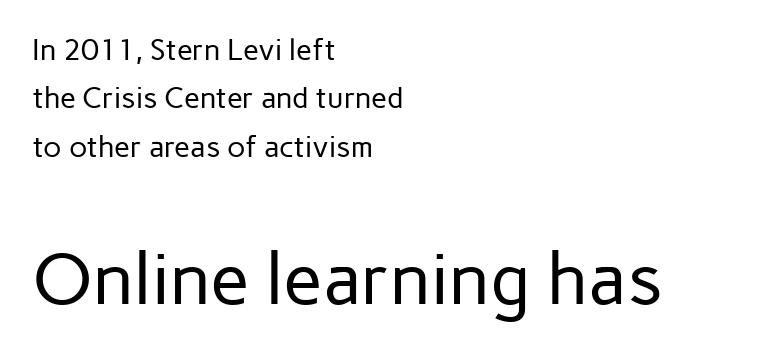
The image shows 72 px regular-weight sans-serif type, upright; set left-aligned, normal line spacing (1.67x), normal letter spacing, not underlined; the second (bottom) block is 2.48x larger; low stroke contrast and a medium x-height.
